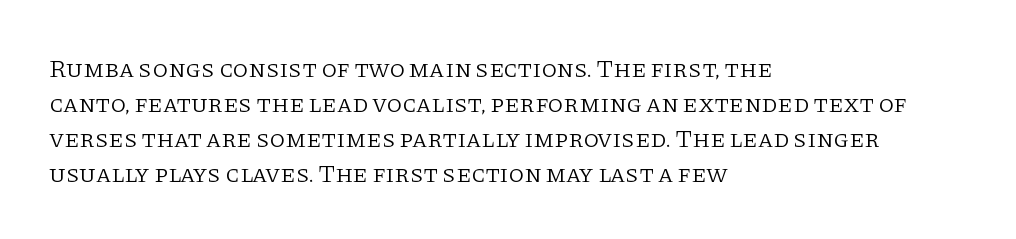
Q: Is the text bold? A: No.
Q: Is the text italic (slanted)? A: No, it is upright.
Q: Is the text underlined? A: No.
Q: How is the paragraph aligned? A: Left-aligned.
Q: Is the spacing between letters normal or unusually wide? A: Normal.
Q: Is the spacing between lines tight, normal or loose? A: Normal.
